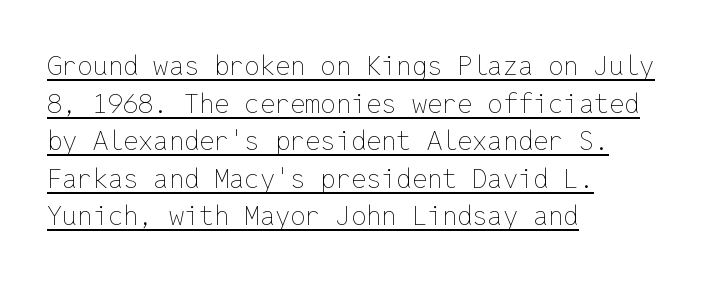
The image shows 27 px text type, upright; set left-aligned, normal line spacing (1.39x), normal letter spacing, underlined.
